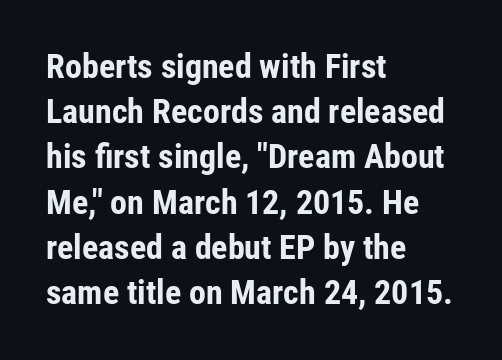
The image shows 34 px bold, condensed sans-serif type, upright; set left-aligned, normal line spacing (1.33x), normal letter spacing, not underlined; low stroke contrast and a medium x-height.
